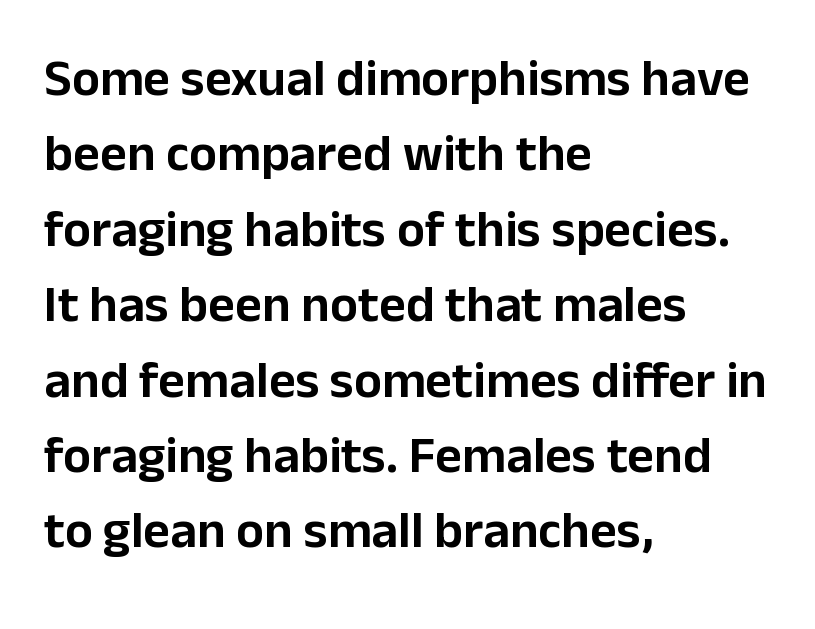
Q: Is the text italic (slanted)? A: No, it is upright.
Q: Is the typeface a serif or a sans-serif typeface? A: Sans-serif.
Q: Is the text underlined? A: No.
Q: How is the paragraph aligned? A: Left-aligned.
Q: Is the spacing between letters normal or unusually wide? A: Normal.
Q: Is the spacing between lines tight, normal or loose? A: Normal.
Q: Width (condensed, normal, or wide)? A: Normal.
Q: Stroke contrast? A: Low.
Q: x-height? A: Medium.
Q: Monospaced? A: No.
